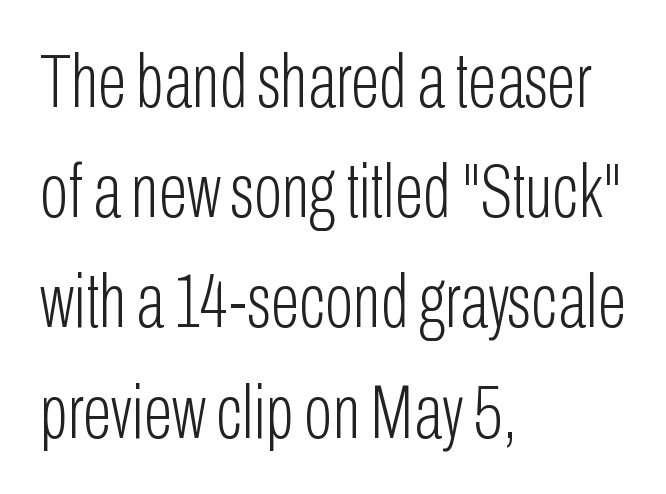
The image shows 76 px light, condensed sans-serif type, upright; set left-aligned, normal line spacing (1.45x), normal letter spacing, not underlined; low stroke contrast and a medium x-height.
